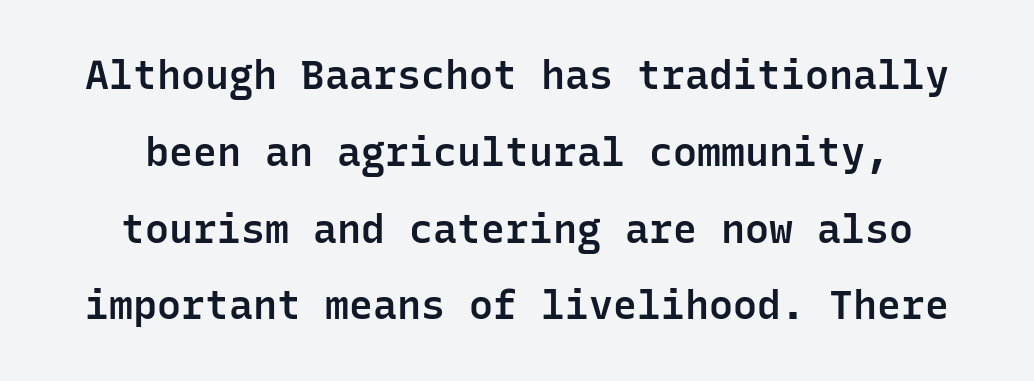
Look at the stroke-to-counter ratio: somewhat heavy, a semibold. Think of a typewriter: that constant character pitch is what you see here. Compared with a flush-left layout, this one balances lines on the center instead. Descender tails drop into unmarked territory.
